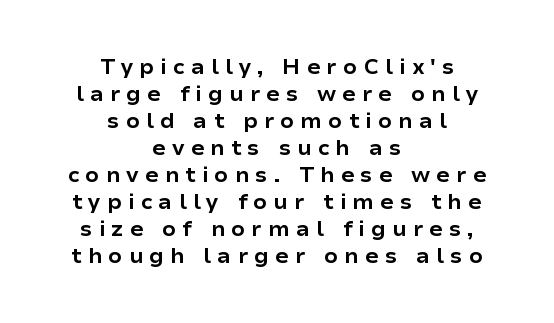
Q: Is the text bold? A: Yes.
Q: Is the text italic (slanted)? A: No, it is upright.
Q: Is the text underlined? A: No.
Q: How is the paragraph aligned? A: Centered.
Q: Is the spacing between letters normal or unusually wide? A: Unusually wide.
